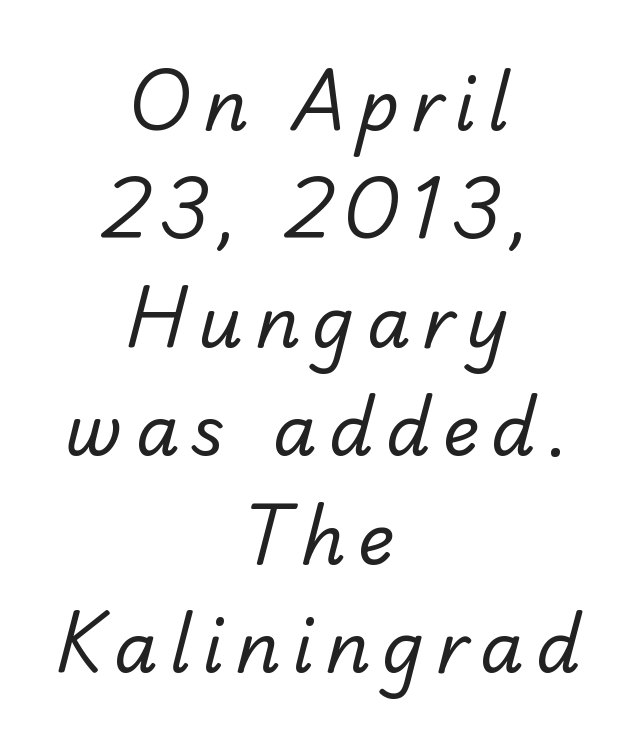
Q: Is the text bold? A: No.
Q: Is the typeface a serif or a sans-serif typeface? A: Sans-serif.
Q: Is the text underlined? A: No.
Q: How is the paragraph aligned? A: Centered.
Q: Is the spacing between lines tight, normal or loose? A: Normal.
Q: Width (condensed, normal, or wide)? A: Normal.
Q: Stroke contrast? A: Low.
Q: x-height? A: Small.
Q: Monospaced? A: No.
